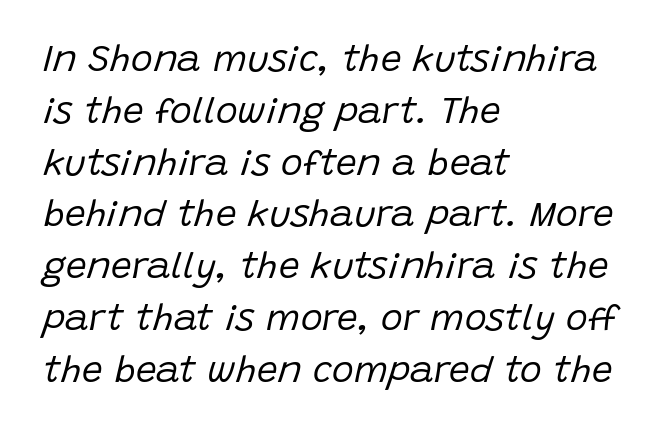
Q: Is the text bold? A: No.
Q: Is the text italic (slanted)? A: Yes, it leans right by about 15 degrees.
Q: Is the text underlined? A: No.
Q: How is the paragraph aligned? A: Left-aligned.
Q: Is the spacing between letters normal or unusually wide? A: Normal.
Q: Is the spacing between lines tight, normal or loose? A: Normal.
Q: Width (condensed, normal, or wide)? A: Normal.
Q: Stroke contrast? A: Low.
Q: x-height? A: Large.
Q: Monospaced? A: No.
